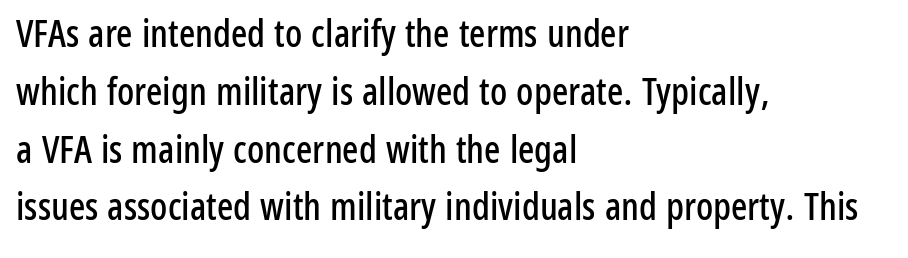
The space directly below the letters is spotless. Quick note: interline space is typical. Caption: standard tracking, unaltered. One-word summary of the alignment: left.
